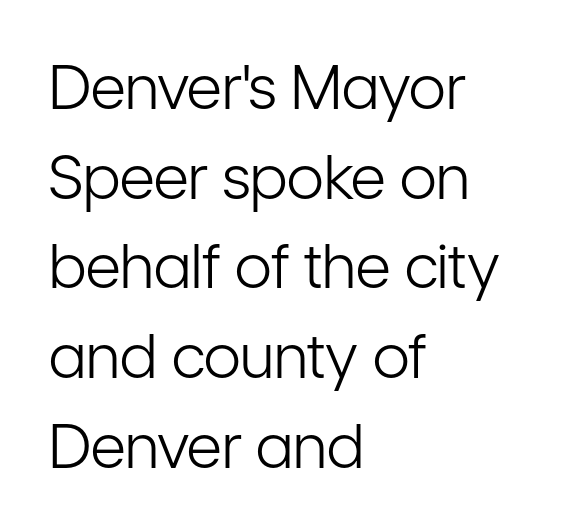
Q: Is the text bold? A: No.
Q: Is the text italic (slanted)? A: No, it is upright.
Q: Is the typeface a serif or a sans-serif typeface? A: Sans-serif.
Q: Is the text underlined? A: No.
Q: How is the paragraph aligned? A: Left-aligned.
Q: Is the spacing between letters normal or unusually wide? A: Normal.
Q: Is the spacing between lines tight, normal or loose? A: Normal.
Q: Width (condensed, normal, or wide)? A: Condensed.
Q: Stroke contrast? A: Low.
Q: x-height? A: Medium.
Q: Monospaced? A: No.
